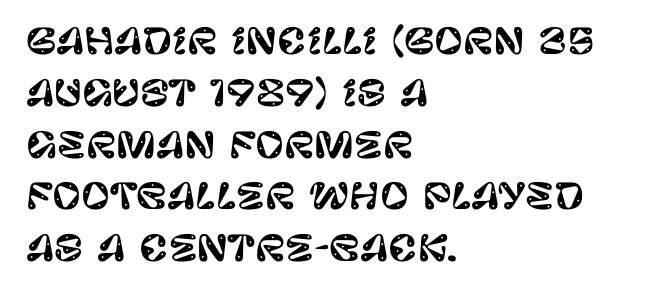
{"serif": "no", "width": "normal", "stroke_contrast": "low", "x_height": "large", "monospaced": "no", "underline": "no", "align": "left", "line_spacing": "normal", "line_spacing_ratio": 1.48, "letter_spacing": "normal", "letter_spacing_em": 0.0, "glyph_px": 35}
